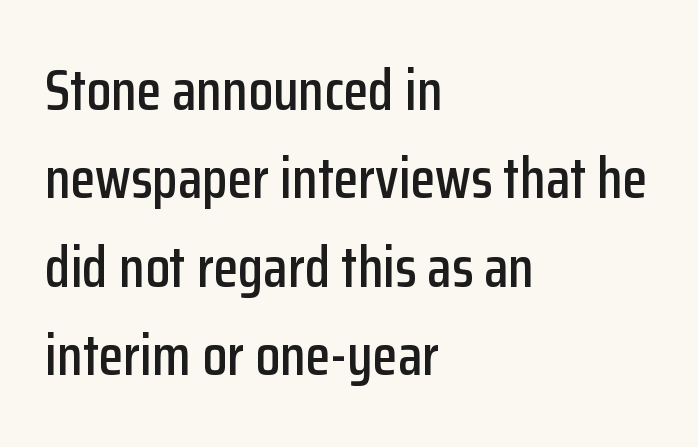
The image shows 57 px condensed sans-serif type, upright; set left-aligned, normal line spacing (1.55x), normal letter spacing, not underlined; low stroke contrast and a medium x-height.
